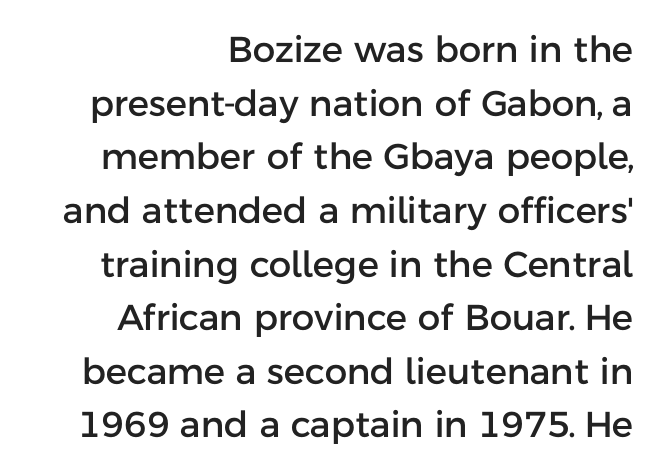
Q: Is the text italic (slanted)? A: No, it is upright.
Q: Is the typeface a serif or a sans-serif typeface? A: Sans-serif.
Q: Is the text underlined? A: No.
Q: How is the paragraph aligned? A: Right-aligned.
Q: Is the spacing between letters normal or unusually wide? A: Normal.
Q: Is the spacing between lines tight, normal or loose? A: Normal.
Q: Width (condensed, normal, or wide)? A: Normal.
Q: Stroke contrast? A: Low.
Q: x-height? A: Medium.
Q: Monospaced? A: No.
